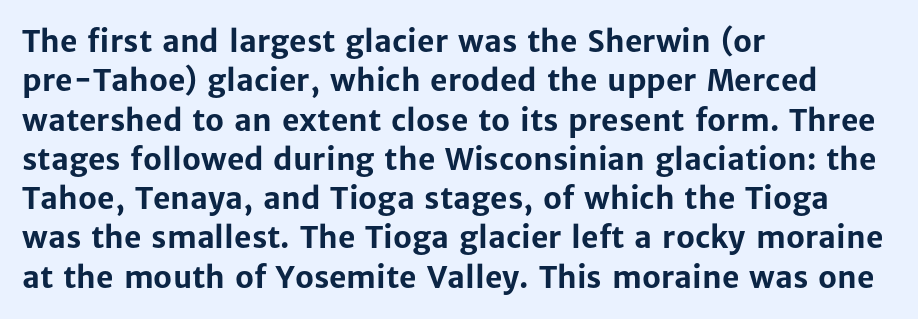
{"serif": "no", "italic": "no", "bold": "yes", "weight": "bold", "width": "normal", "stroke_contrast": "low", "x_height": "medium", "monospaced": "no", "underline": "no", "align": "left", "line_spacing": "normal", "line_spacing_ratio": 1.31, "letter_spacing": "normal", "letter_spacing_em": 0.0, "glyph_px": 30}
